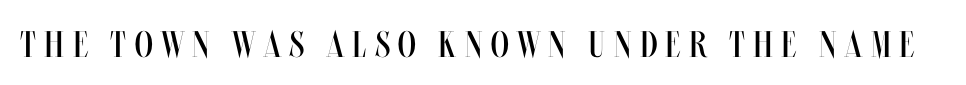
Do the letters lean? They stand straight. Looks like regular typesetting: each glyph gets only the width it needs. The rendering inserts visible extra space after every character. Stems here are at most as thick as an everyday book face.
